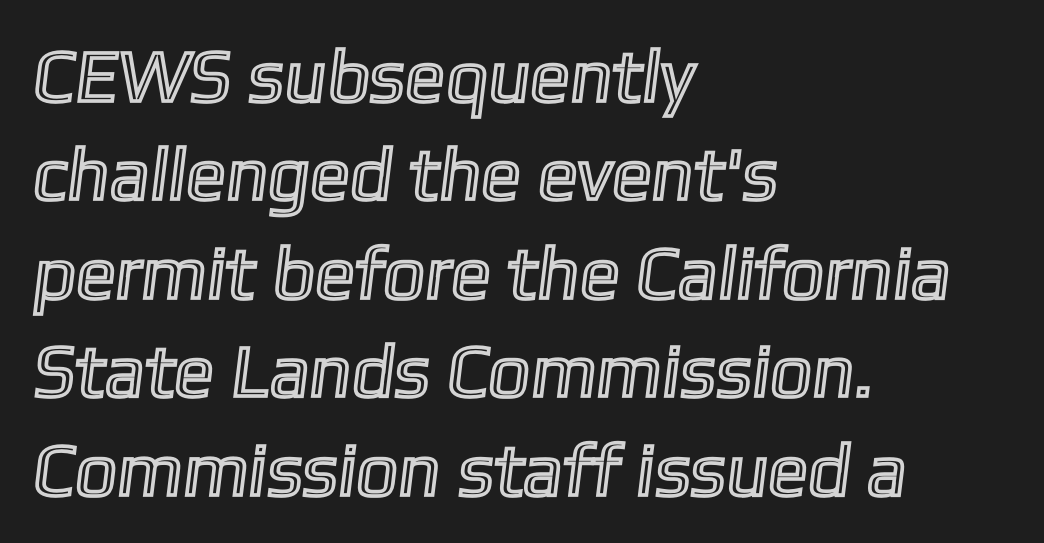
The compositor pushed each line to the left boundary. The string is rendered with underlining switched off. Compared with typical body copy, the letter spacing here is the same. Do the characters align in a grid? No, the font is proportional. Notice how descenders clear the ascenders below comfortably — that's standard leading.
